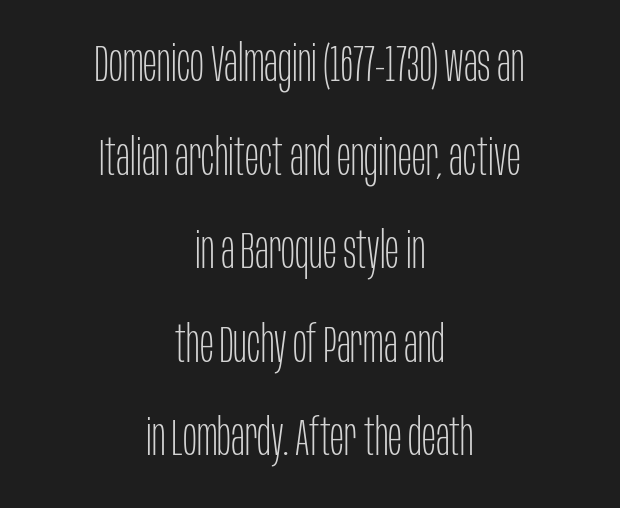
The image shows 52 px thin, condensed sans-serif type, upright; set centered, line spacing 1.8x, normal letter spacing, not underlined; low stroke contrast and a large x-height.
